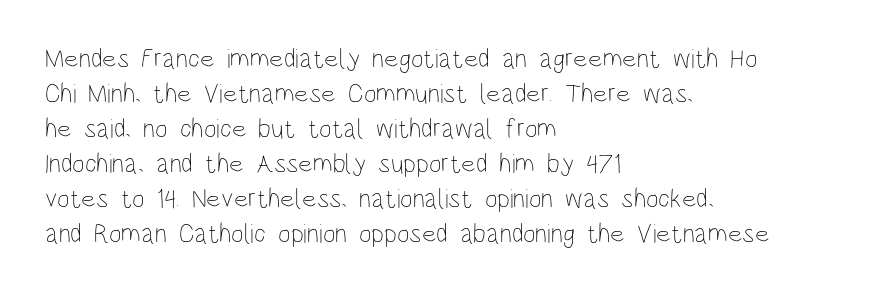
{"italic": "no", "bold": "no", "underline": "no", "align": "left", "line_spacing": "normal", "line_spacing_ratio": 1.3, "letter_spacing": "normal", "letter_spacing_em": 0.0, "glyph_px": 27}
